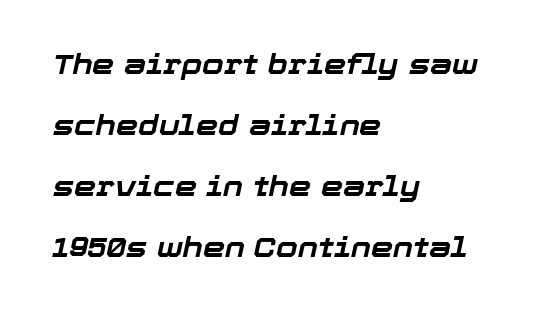
The image shows 28 px bold type, italic (leaning right); set left-aligned, loose line spacing (2.18x), normal letter spacing, not underlined; low stroke contrast and a medium x-height.
